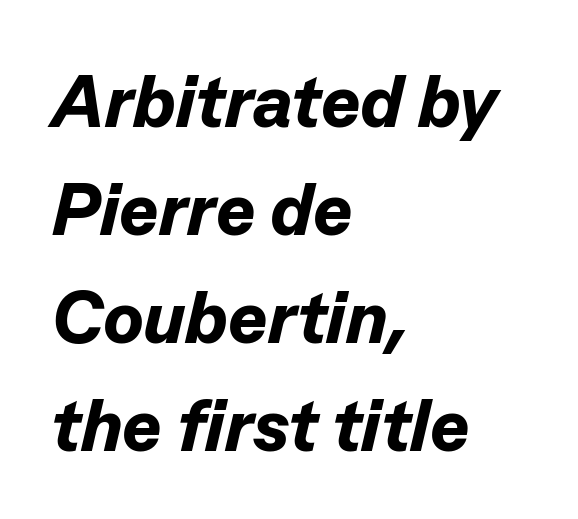
The image shows 74 px bold type, italic (leaning right); set left-aligned, normal line spacing (1.46x), normal letter spacing, not underlined; low stroke contrast and a medium x-height.
